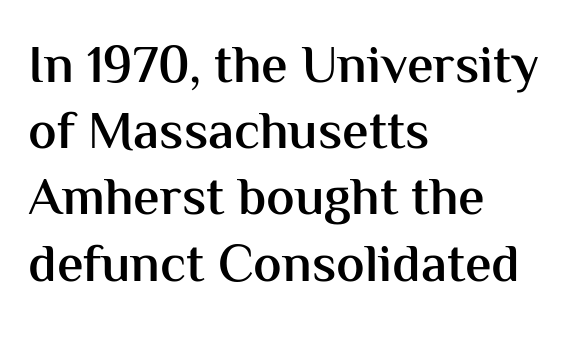
{"serif": "no", "italic": "no", "bold": "semi", "weight": "semibold", "width": "normal", "stroke_contrast": "medium", "x_height": "medium", "monospaced": "no", "underline": "no", "align": "left", "line_spacing": "normal", "line_spacing_ratio": 1.25, "letter_spacing": "normal", "letter_spacing_em": 0.0, "glyph_px": 53}
